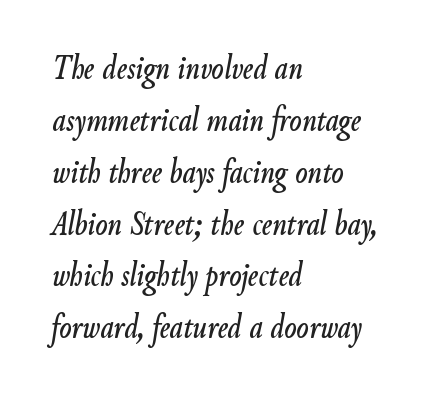
Q: Is the text italic (slanted)? A: Yes, it leans right by about 9 degrees.
Q: Is the text underlined? A: No.
Q: How is the paragraph aligned? A: Left-aligned.
Q: Is the spacing between letters normal or unusually wide? A: Normal.
Q: Is the spacing between lines tight, normal or loose? A: Normal.
Q: Width (condensed, normal, or wide)? A: Condensed.
Q: Stroke contrast? A: Low.
Q: x-height? A: Small.
Q: Monospaced? A: No.
